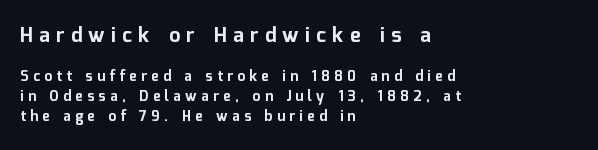
{"italic": "no", "bold": "yes", "underline": "no", "align": "left", "line_spacing": "normal", "line_spacing_ratio": 1.44, "letter_spacing": "wide", "letter_spacing_em": 0.32, "larger_block": "first", "size_ratio": 1.43, "glyph_px": 20}
